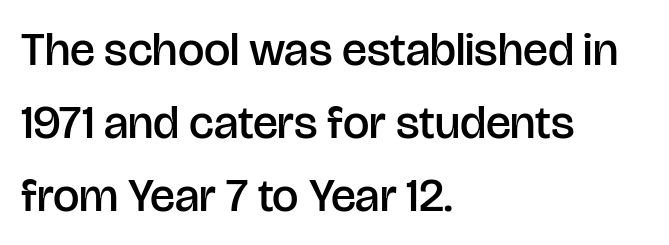
If you drew a ruler down the left edge, every line would touch it. Descender tails drop into unmarked territory. Ordinary non-slanted type is in use. Moderately thickened strokes mark this as semibold type. These lines are rendered in a variable-pitch font.
